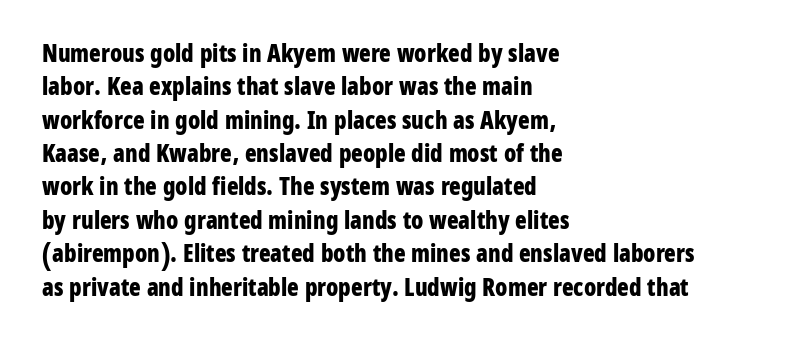
Q: Is the text bold? A: Yes.
Q: Is the text italic (slanted)? A: No, it is upright.
Q: Is the text underlined? A: No.
Q: How is the paragraph aligned? A: Left-aligned.
Q: Is the spacing between letters normal or unusually wide? A: Normal.
Q: Is the spacing between lines tight, normal or loose? A: Normal.
